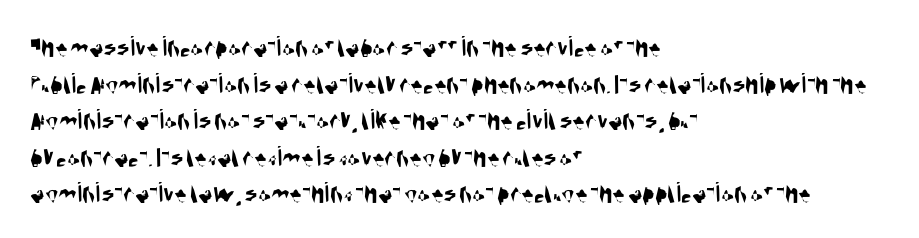
{"serif": "no", "width": "condensed", "stroke_contrast": "medium", "x_height": "large", "monospaced": "no", "underline": "no", "align": "left", "line_spacing_ratio": 1.22, "letter_spacing": "normal", "letter_spacing_em": 0.0, "glyph_px": 30}
